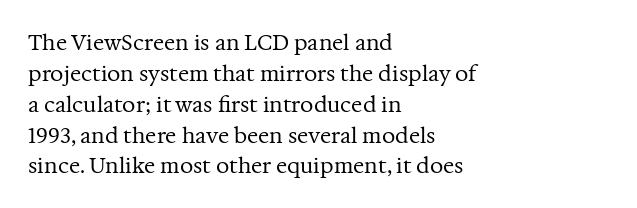
If you drew a line through each stem, it would be perfectly vertical. Leftover space on each line is placed entirely after the last word. The vertical gap from one line to the next is medium. The specimen omits any rule beneath the text block's lines.
